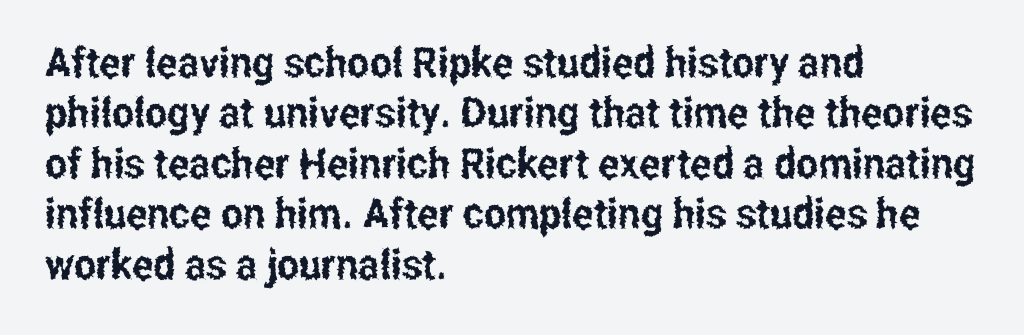
{"serif": "no", "italic": "no", "width": "condensed", "stroke_contrast": "low", "x_height": "medium", "monospaced": "no", "underline": "no", "align": "left", "line_spacing_ratio": 1.2, "letter_spacing": "normal", "letter_spacing_em": 0.0, "glyph_px": 42}
